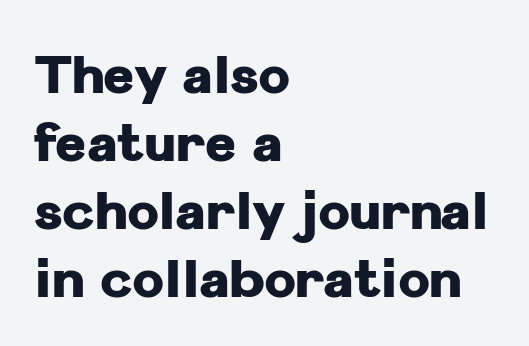
Here the glyphs are tracked normally, forming tight word shapes. The axis of the letterforms is exactly vertical. Does the copy run flush right? No — it runs flush left. The block of text has a typical density, with ordinary space between rows. Spacing verdict: proportional, widths tailored to each character.
